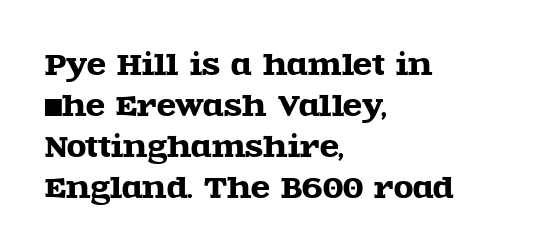
{"serif": "yes", "italic": "no", "width": "wide", "x_height": "large", "monospaced": "no", "underline": "no", "align": "left", "line_spacing": "normal", "line_spacing_ratio": 1.47, "letter_spacing": "normal", "letter_spacing_em": 0.0, "glyph_px": 28}
